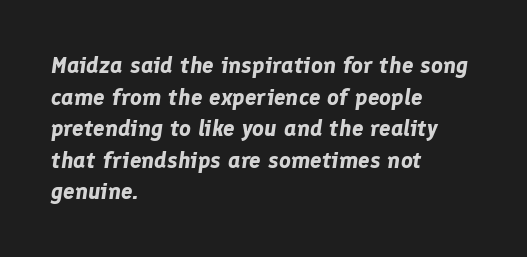
A typesetter would call this leading conventional body-copy spacing. The whole block is typeset with a tilt. These lines are set flush left with a ragged right edge. The letters are bold, with thick, heavy strokes.
